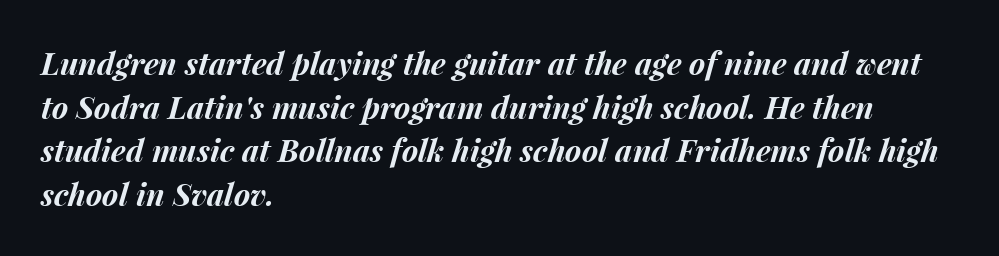
Q: Is the text bold? A: Yes.
Q: Is the text italic (slanted)? A: Yes, it leans right by about 15 degrees.
Q: Is the text underlined? A: No.
Q: How is the paragraph aligned? A: Left-aligned.
Q: Is the spacing between letters normal or unusually wide? A: Normal.
Q: Is the spacing between lines tight, normal or loose? A: Normal.
Q: Width (condensed, normal, or wide)? A: Normal.
Q: Stroke contrast? A: Medium.
Q: x-height? A: Medium.
Q: Monospaced? A: No.
